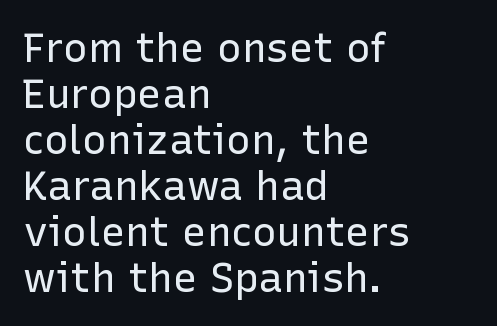
The image shows 41 px regular-weight sans-serif type, upright; set left-aligned, tight line spacing (1.12x), normal letter spacing, not underlined; low stroke contrast and a medium x-height.
